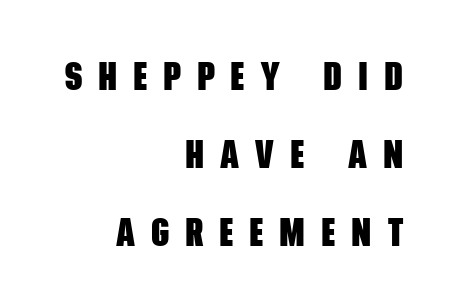
{"serif": "no", "bold": "yes", "weight": "heavy", "width": "condensed", "stroke_contrast": "low", "x_height": "large", "monospaced": "no", "underline": "no", "align": "right", "line_spacing": "loose", "line_spacing_ratio": 1.95, "letter_spacing": "wide", "letter_spacing_em": 0.4, "glyph_px": 40}
